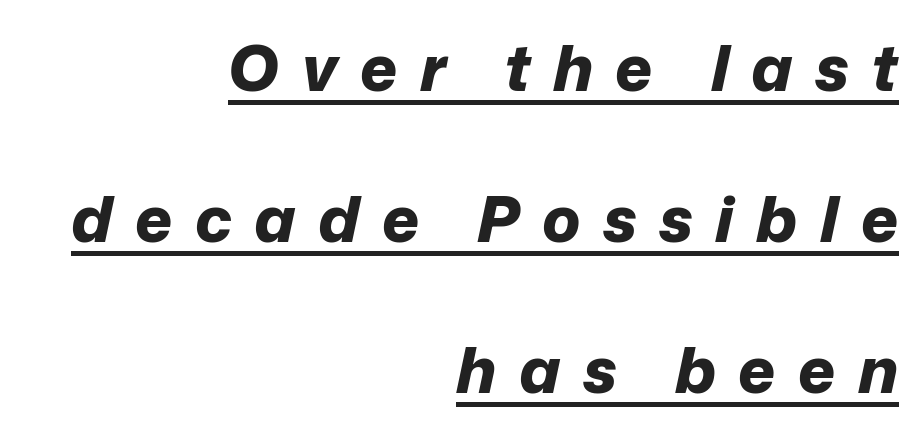
Q: Is the text bold? A: Yes.
Q: Is the text italic (slanted)? A: Yes, it leans right by about 12 degrees.
Q: Is the text underlined? A: Yes.
Q: How is the paragraph aligned? A: Right-aligned.
Q: Is the spacing between letters normal or unusually wide? A: Unusually wide.
Q: Is the spacing between lines tight, normal or loose? A: Loose.
Q: Width (condensed, normal, or wide)? A: Normal.
Q: Stroke contrast? A: Low.
Q: x-height? A: Medium.
Q: Monospaced? A: No.
